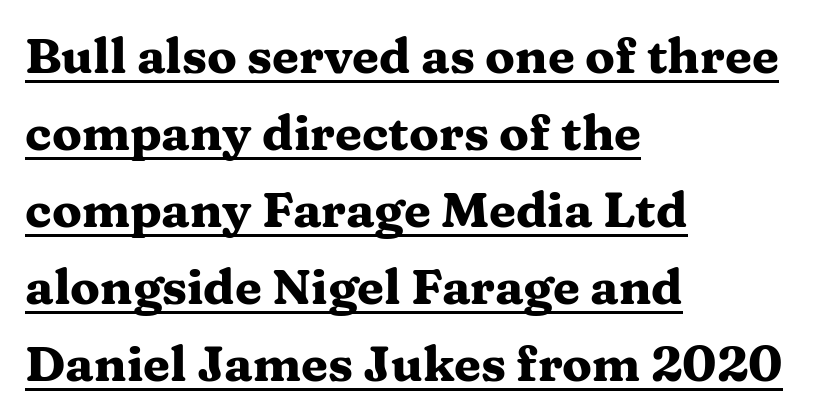
{"serif": "yes", "italic": "no", "bold": "yes", "weight": "heavy", "width": "wide", "stroke_contrast": "medium", "x_height": "medium", "monospaced": "no", "underline": "yes", "align": "left", "line_spacing": "normal", "line_spacing_ratio": 1.57, "letter_spacing": "normal", "letter_spacing_em": 0.0, "glyph_px": 49}
